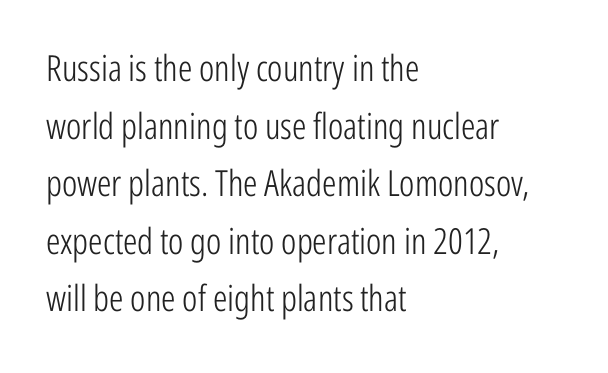
No chunkiness to these letters — they're not bold. The paragraph has a hard left edge and a soft right edge. Regular leading. Proportional: the letters do not fall into vertical columns. Underline: absent. These lines were composed using upright roman letters.
